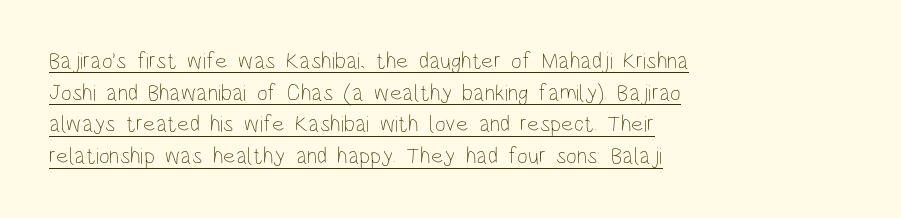
Q: Is the text bold? A: No.
Q: Is the text italic (slanted)? A: No, it is upright.
Q: Is the text underlined? A: Yes.
Q: How is the paragraph aligned? A: Left-aligned.
Q: Is the spacing between letters normal or unusually wide? A: Normal.
Q: Is the spacing between lines tight, normal or loose? A: Normal.
